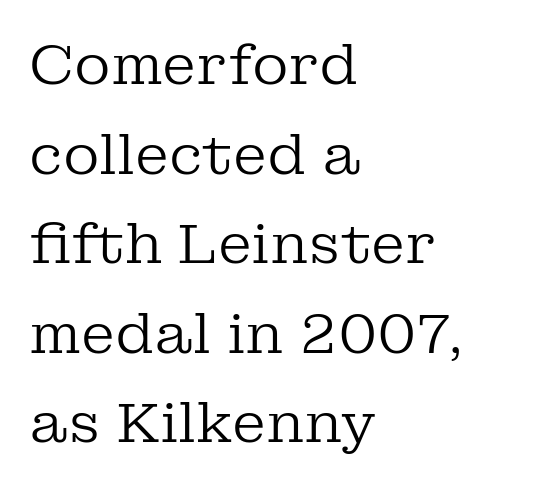
Q: Is the text bold? A: No.
Q: Is the text italic (slanted)? A: No, it is upright.
Q: Is the typeface a serif or a sans-serif typeface? A: Serif.
Q: Is the text underlined? A: No.
Q: How is the paragraph aligned? A: Left-aligned.
Q: Is the spacing between letters normal or unusually wide? A: Normal.
Q: Is the spacing between lines tight, normal or loose? A: Normal.
Q: Width (condensed, normal, or wide)? A: Normal.
Q: Stroke contrast? A: Low.
Q: x-height? A: Medium.
Q: Monospaced? A: No.
